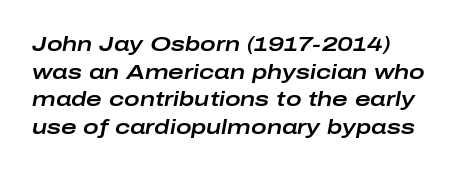
Q: Is the text italic (slanted)? A: Yes, it leans right by about 10 degrees.
Q: Is the text underlined? A: No.
Q: How is the paragraph aligned? A: Left-aligned.
Q: Is the spacing between letters normal or unusually wide? A: Normal.
Q: Is the spacing between lines tight, normal or loose? A: Normal.
